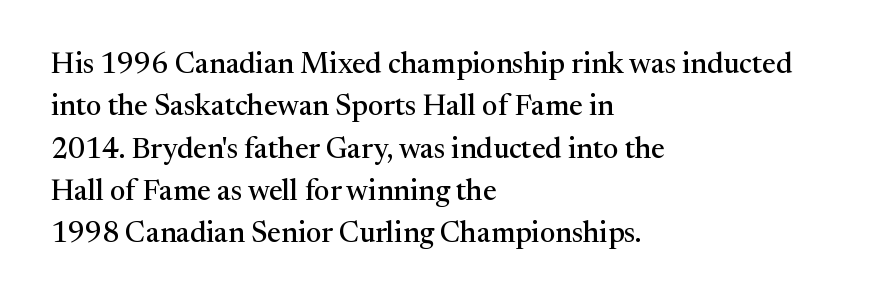
{"serif": "yes", "italic": "no", "width": "normal", "stroke_contrast": "medium", "x_height": "medium", "monospaced": "no", "underline": "no", "align": "left", "line_spacing": "normal", "line_spacing_ratio": 1.46, "letter_spacing": "normal", "letter_spacing_em": 0.0, "glyph_px": 29}
